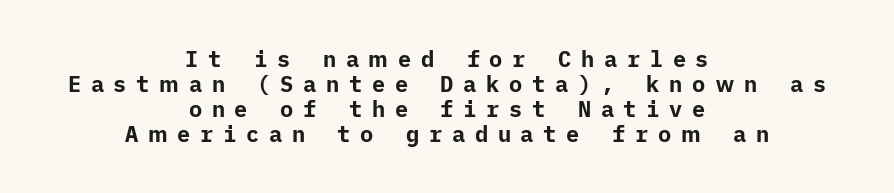
The line-height multiplier appears low, near solid setting. There is plenty of visible air inserted between adjacent glyphs. Descenders hang freely into open space. Does the weight exceed regular? Yes, all the way to bold. Italic? Not at all — the glyphs are vertical.
